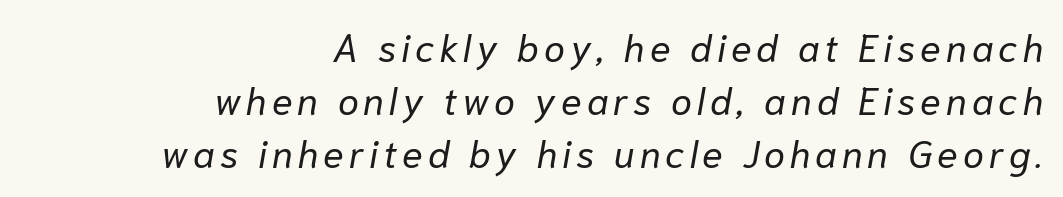
The image shows 38 px regular-weight type, italic (leaning right); set right-aligned, normal line spacing (1.4x), not underlined; low stroke contrast and a medium x-height.
